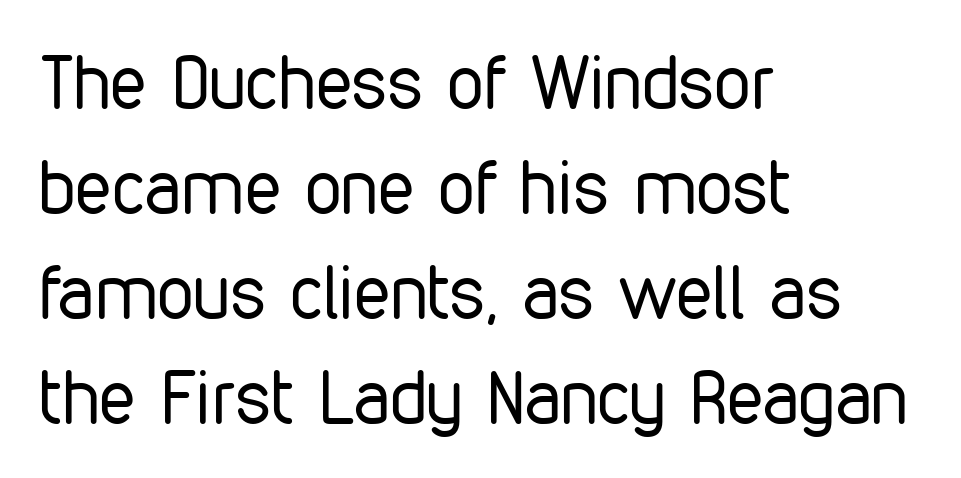
Q: Is the text bold? A: No.
Q: Is the text italic (slanted)? A: No, it is upright.
Q: Is the typeface a serif or a sans-serif typeface? A: Sans-serif.
Q: Is the text underlined? A: No.
Q: How is the paragraph aligned? A: Left-aligned.
Q: Is the spacing between letters normal or unusually wide? A: Normal.
Q: Is the spacing between lines tight, normal or loose? A: Normal.
Q: Width (condensed, normal, or wide)? A: Condensed.
Q: Stroke contrast? A: Low.
Q: x-height? A: Medium.
Q: Monospaced? A: No.
